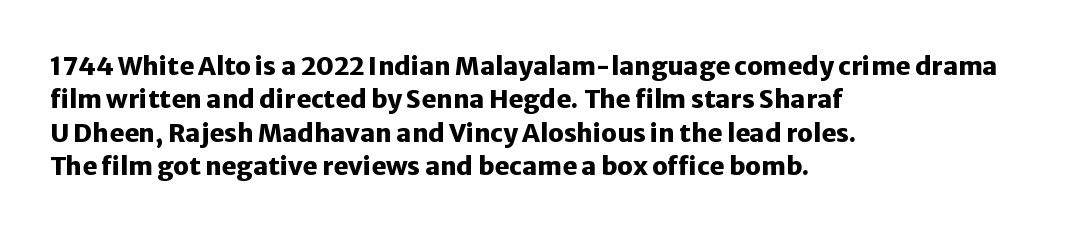
Notice how the passage keeps a crisp vertical edge on the left only. Ordinary non-slanted type is in use. This sample uses plain, unmodified letter spacing. Strong, thick strokes mark this as bold type. Normally led — the rows are evenly, conventionally spaced.
